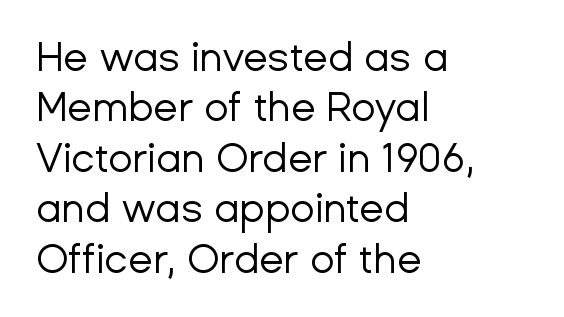
The image shows 40 px regular-weight sans-serif type, upright; set left-aligned, normal line spacing (1.26x), normal letter spacing, not underlined; low stroke contrast and a medium x-height.
